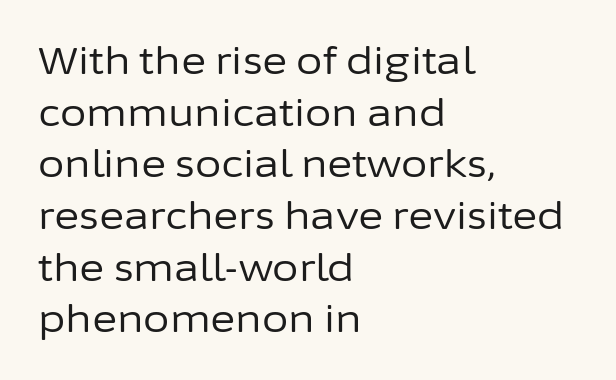
Q: Is the text bold? A: No.
Q: Is the text italic (slanted)? A: No, it is upright.
Q: Is the typeface a serif or a sans-serif typeface? A: Sans-serif.
Q: Is the text underlined? A: No.
Q: How is the paragraph aligned? A: Left-aligned.
Q: Is the spacing between letters normal or unusually wide? A: Normal.
Q: Is the spacing between lines tight, normal or loose? A: Normal.
Q: Width (condensed, normal, or wide)? A: Normal.
Q: Stroke contrast? A: Low.
Q: x-height? A: Medium.
Q: Monospaced? A: No.
